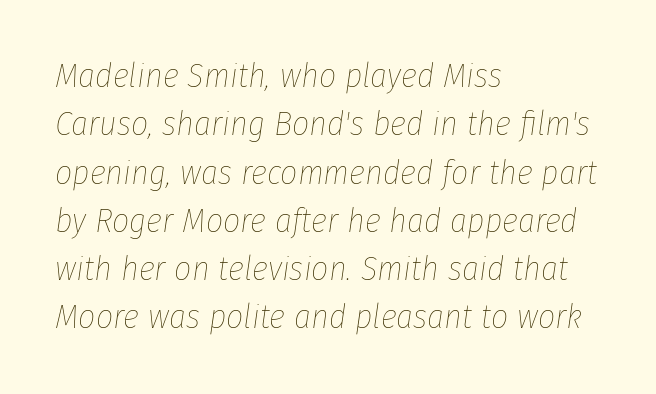
{"italic": "yes", "lean": "right", "slant_degrees": 8, "bold": "no", "weight": "thin", "width": "condensed", "stroke_contrast": "low", "x_height": "medium", "monospaced": "no", "underline": "no", "align": "left", "line_spacing": "normal", "line_spacing_ratio": 1.42, "letter_spacing": "normal", "letter_spacing_em": 0.0, "glyph_px": 34}
